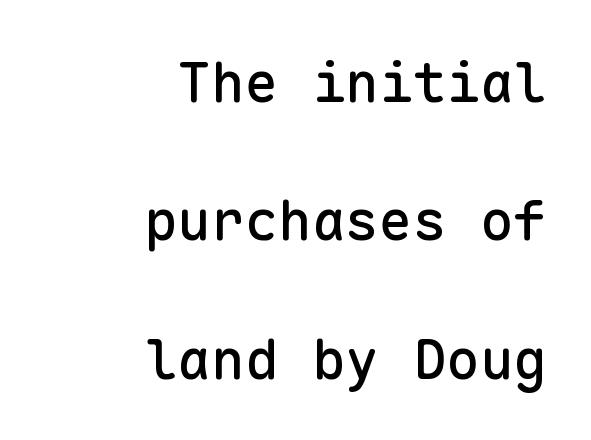
These lines are composed in type without serifs. Descender tails drop into unmarked territory. When letters stand straight like this, we call the style roman or upright. These lines stand farther apart than default settings would place them. Monospaced: the letters line up in strict vertical columns.
